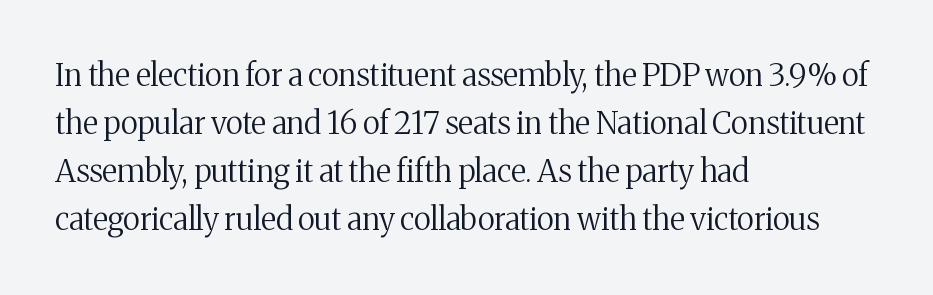
Weight class: somewhere from thin through regular. The lines sit at an ordinary, default distance from one another. Is this a fixed-width face? No — the glyphs have proportional, varying widths. When letters stand straight like this, we call the style roman or upright. Unlike a clean sans, this face finishes its strokes with serifs. You could call the tracking neutral — neither tight nor loose.
